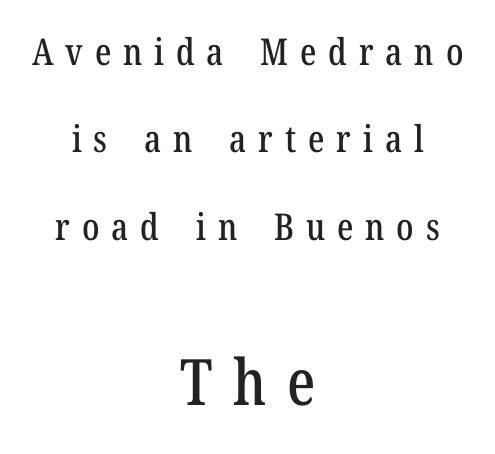
{"serif": "yes", "italic": "no", "width": "condensed", "stroke_contrast": "low", "x_height": "medium", "monospaced": "no", "underline": "no", "align": "center", "line_spacing": "loose", "line_spacing_ratio": 2.36, "letter_spacing": "wide", "letter_spacing_em": 0.32, "larger_block": "second", "size_ratio": 1.73, "glyph_px": 64}
